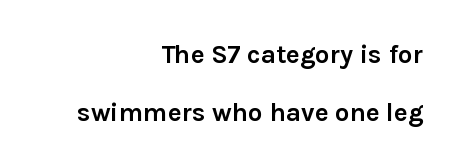
The image shows 26 px bold type, upright; set right-aligned, loose line spacing (2.22x), normal letter spacing, not underlined.
